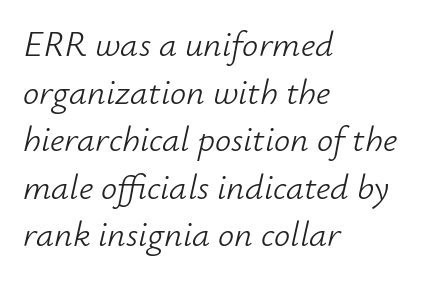
{"italic": "yes", "lean": "right", "slant_degrees": 12, "bold": "no", "weight": "light", "width": "normal", "stroke_contrast": "low", "x_height": "small", "monospaced": "no", "underline": "no", "align": "left", "line_spacing": "normal", "line_spacing_ratio": 1.32, "letter_spacing": "normal", "letter_spacing_em": 0.0, "glyph_px": 36}
